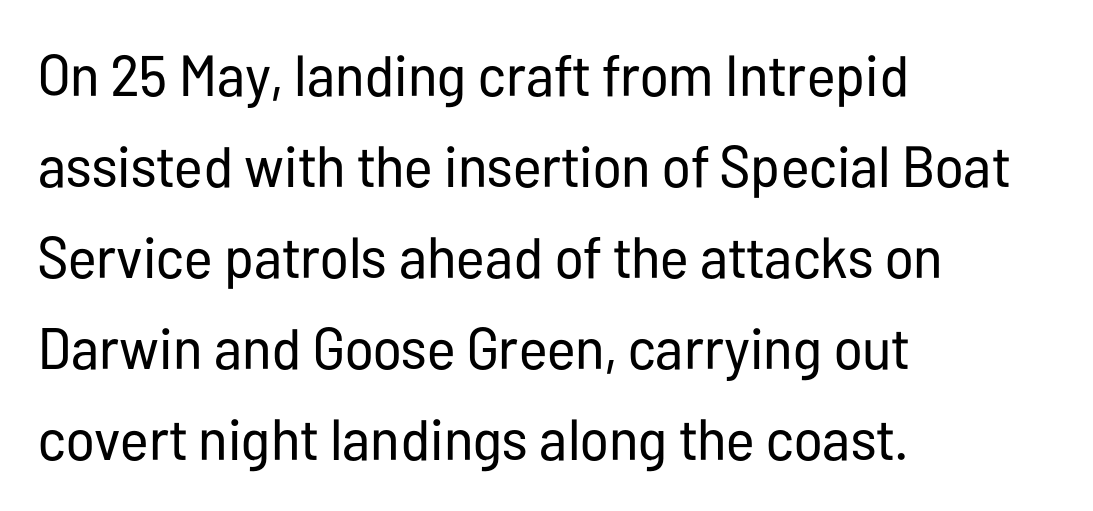
Q: Is the text bold? A: No.
Q: Is the text italic (slanted)? A: No, it is upright.
Q: Is the typeface a serif or a sans-serif typeface? A: Sans-serif.
Q: Is the text underlined? A: No.
Q: How is the paragraph aligned? A: Left-aligned.
Q: Is the spacing between letters normal or unusually wide? A: Normal.
Q: Is the spacing between lines tight, normal or loose? A: Normal.
Q: Width (condensed, normal, or wide)? A: Condensed.
Q: Stroke contrast? A: Low.
Q: x-height? A: Medium.
Q: Monospaced? A: No.
